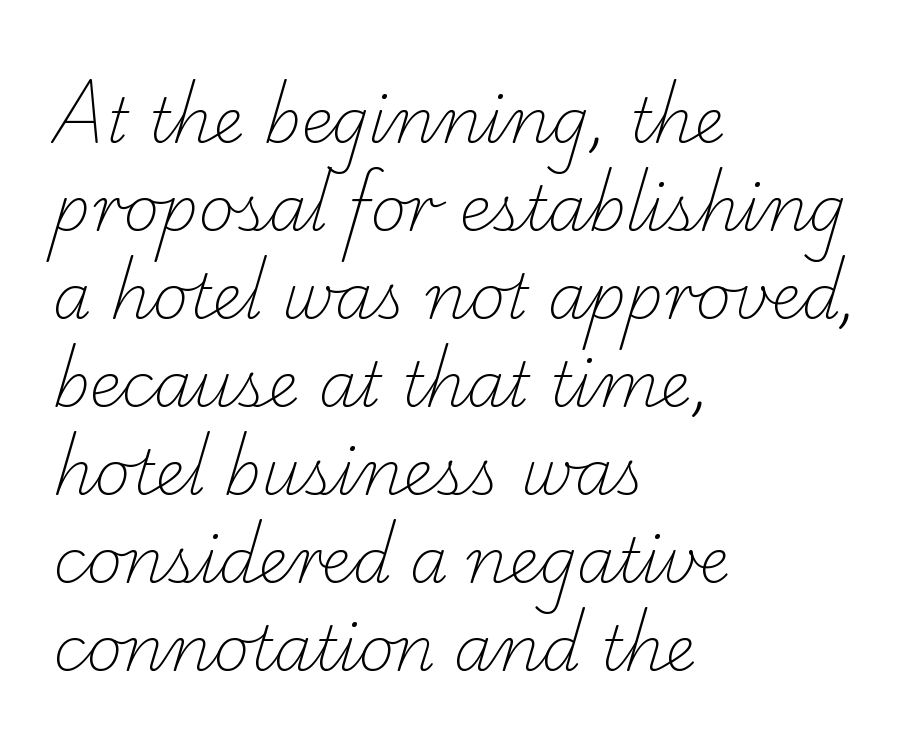
{"serif": "yes", "bold": "no", "weight": "light", "width": "normal", "stroke_contrast": "low", "x_height": "small", "monospaced": "no", "underline": "no", "align": "left", "line_spacing": "normal", "line_spacing_ratio": 1.42, "letter_spacing": "normal", "letter_spacing_em": 0.0, "glyph_px": 62}
